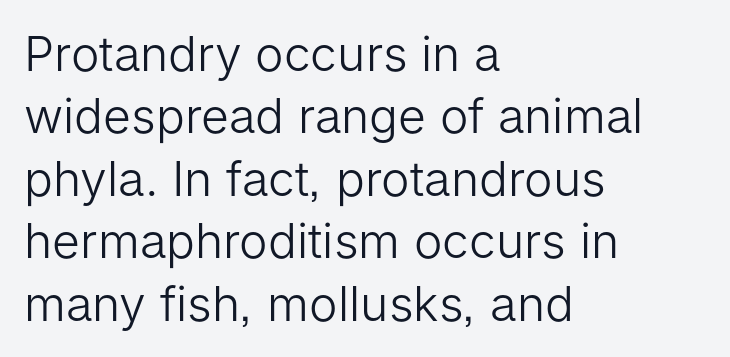
{"serif": "no", "italic": "no", "bold": "no", "weight": "light", "width": "normal", "stroke_contrast": "low", "x_height": "medium", "monospaced": "no", "underline": "no", "align": "left", "line_spacing": "normal", "line_spacing_ratio": 1.3, "letter_spacing": "normal", "letter_spacing_em": 0.0, "glyph_px": 48}
